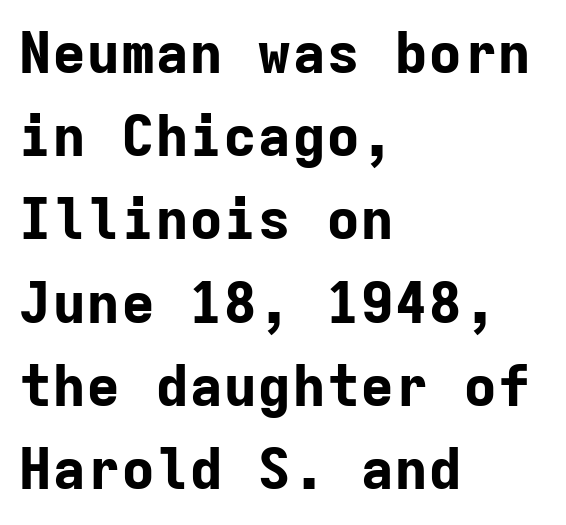
One glance says typical: line gaps are just what's usual. Spacing verdict: monospaced, one width for all characters. Rendered with straight, roman letterforms. As a designer I'd log this as weight 700, bold. The type is set solid horizontally, with unmodified tracking.
